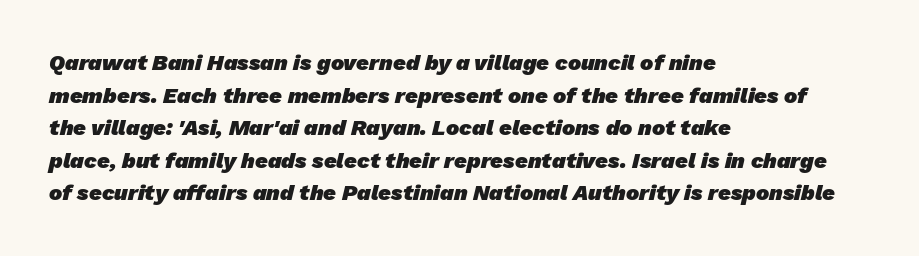
The passage is arranged the way most books set body copy — flush left. Decoration check: the copy has no underline. How would I describe the line gaps? Plain and ordinary. Nothing unusual about the tracking: characters are spaced as the font intends.
